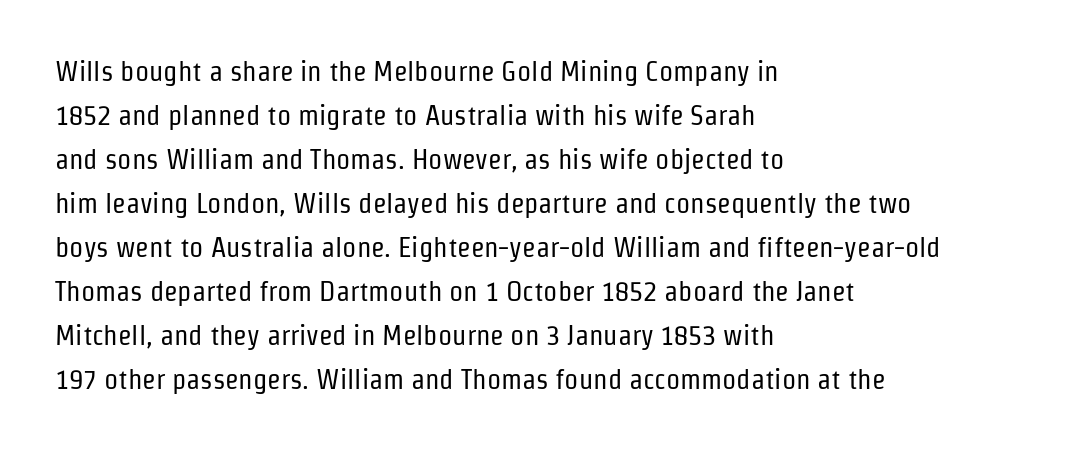
The image shows 28 px regular-weight, condensed sans-serif type, upright; set left-aligned, normal line spacing (1.57x), normal letter spacing, not underlined; low stroke contrast and a medium x-height.
